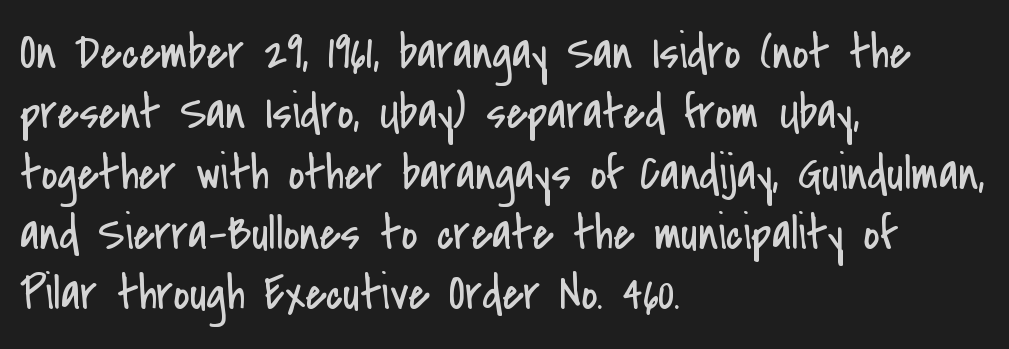
The image shows 49 px regular-weight, condensed sans-serif type, upright; set left-aligned, line spacing 1.23x, normal letter spacing, not underlined; low stroke contrast and a small x-height.
